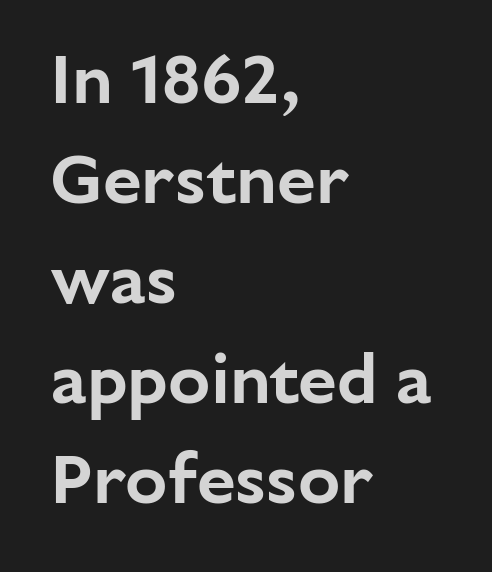
The image shows 70 px sans-serif type, upright; set left-aligned, normal line spacing (1.43x), normal letter spacing, not underlined; low stroke contrast and a medium x-height.
